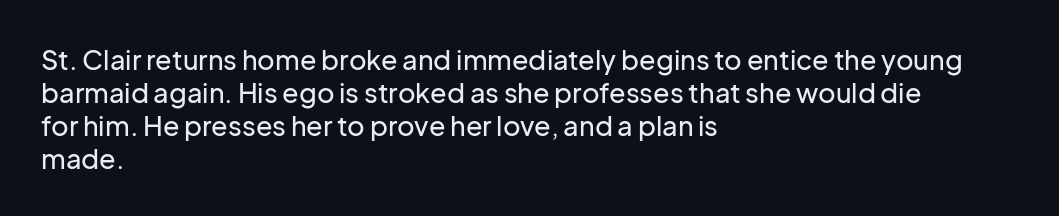
The image shows 27 px text type, upright; set left-aligned, line spacing 1.22x, normal letter spacing, not underlined.
